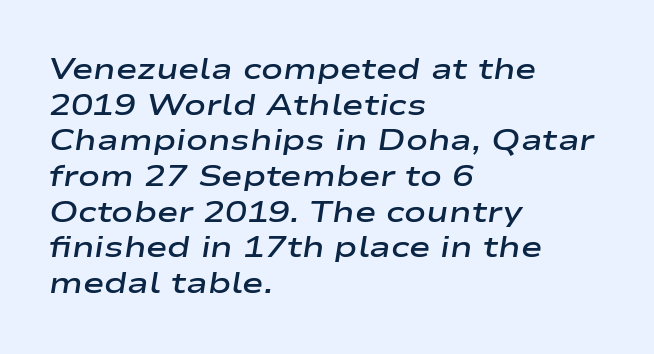
The strip under each line holds only bare page. The passage shown is typed in a proportional face where columns would drift. Slanted lettering throughout. Does the copy run flush right? No — it runs flush left. The rendering uses a semibold face; strokes are thickened but not to full bold.
